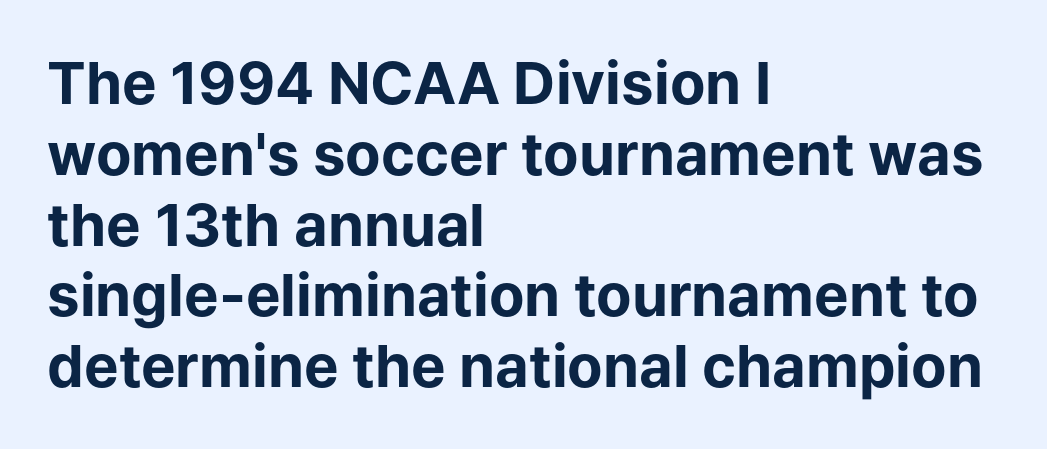
The area under the type is left untouched. In CSS terms this would be text-align: left. Its strokes are broad and dark, the hallmark of bold type. Short note: letters normally spaced. Serif or sans? Sans — the stroke terminals are bare. Character widths vary here, with narrow letters taking less room than wide ones.
